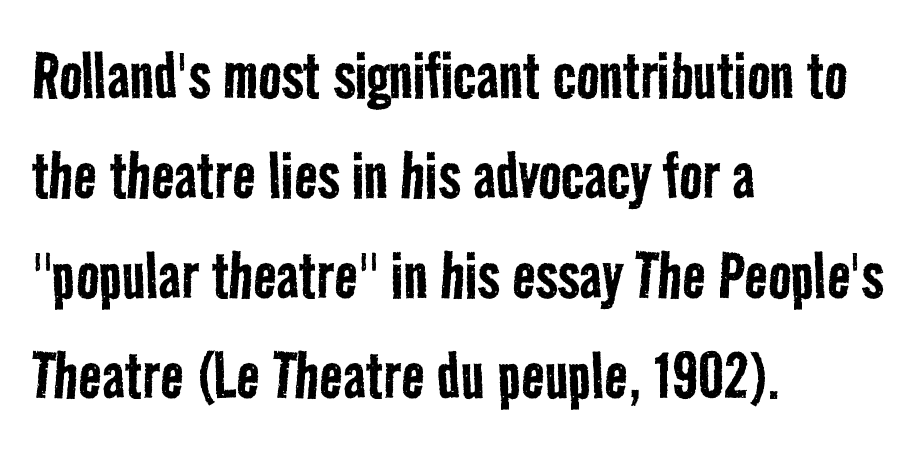
Check the space under the baseline: it is left empty. The rendering shows plain stroke endings on the letterforms — a sans-serif design. The rendering anchors every line to the left-hand side. Compared with typical paragraphs, the rows here are spaced about the same. Students, note that the glyphs here touch the page at normal intervals. Is this a fixed-width face? No — the glyphs have proportional, varying widths.
